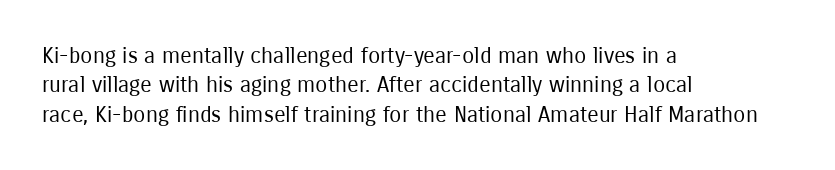
{"italic": "no", "bold": "no", "underline": "no", "align": "left", "line_spacing": "normal", "line_spacing_ratio": 1.33, "letter_spacing": "normal", "letter_spacing_em": 0.0, "glyph_px": 22}
